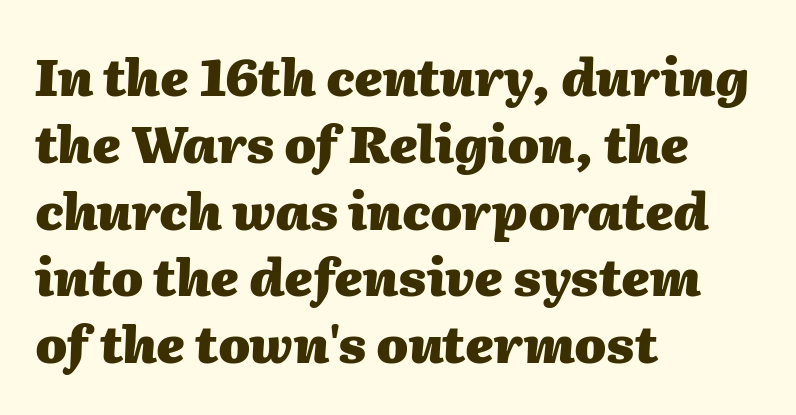
The image shows 51 px heavy type, italic (leaning right); set left-aligned, normal line spacing (1.31x), normal letter spacing, not underlined; medium stroke contrast and a medium x-height.
